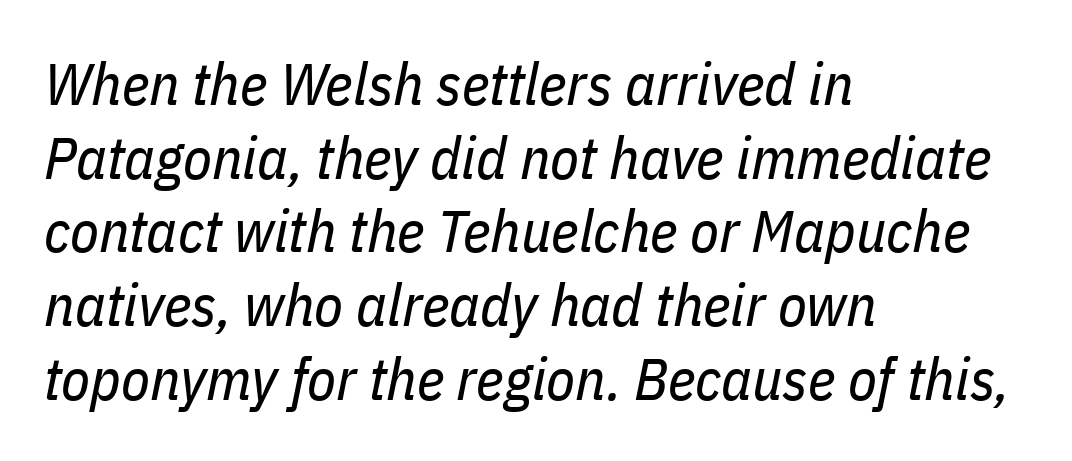
These lines sit exactly where default settings would place them. The characters are drawn with everyday or finer stroke widths. These lines are set flush left with a ragged right edge. In terms of letterspacing, this is plain default setting.
